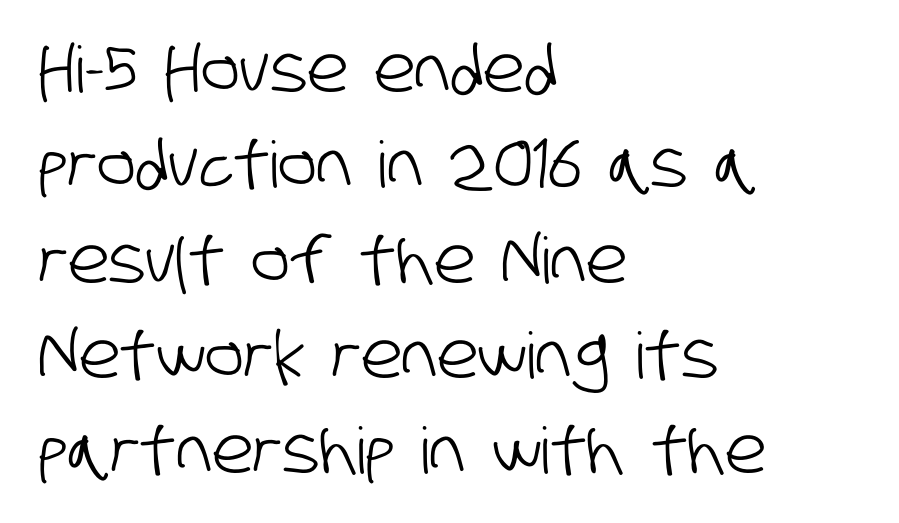
{"serif": "no", "width": "condensed", "stroke_contrast": "low", "x_height": "large", "monospaced": "no", "underline": "no", "align": "left", "line_spacing": "normal", "line_spacing_ratio": 1.49, "letter_spacing": "normal", "letter_spacing_em": 0.0, "glyph_px": 64}
